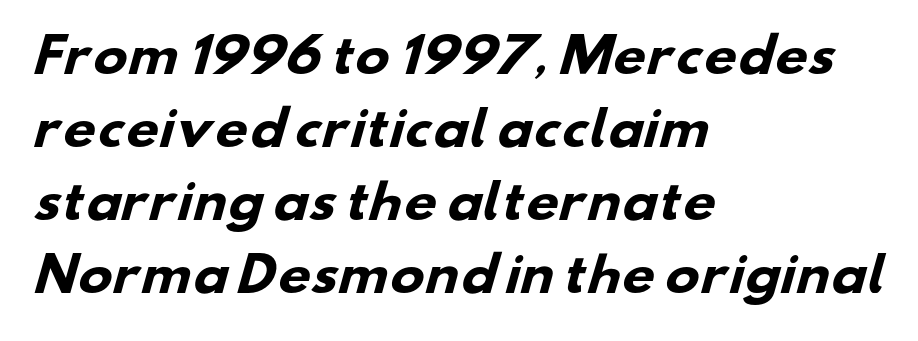
The image shows 46 px heavy, wide sans-serif type; set left-aligned, normal line spacing (1.59x), normal letter spacing, not underlined; low stroke contrast and a small x-height.
